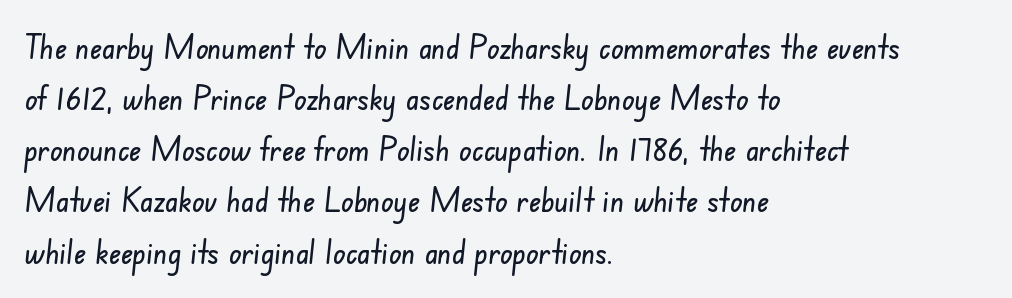
Q: Is the typeface a serif or a sans-serif typeface? A: Sans-serif.
Q: Is the text underlined? A: No.
Q: How is the paragraph aligned? A: Left-aligned.
Q: Is the spacing between letters normal or unusually wide? A: Normal.
Q: Is the spacing between lines tight, normal or loose? A: Normal.
Q: Width (condensed, normal, or wide)? A: Condensed.
Q: Stroke contrast? A: Low.
Q: x-height? A: Small.
Q: Monospaced? A: No.
